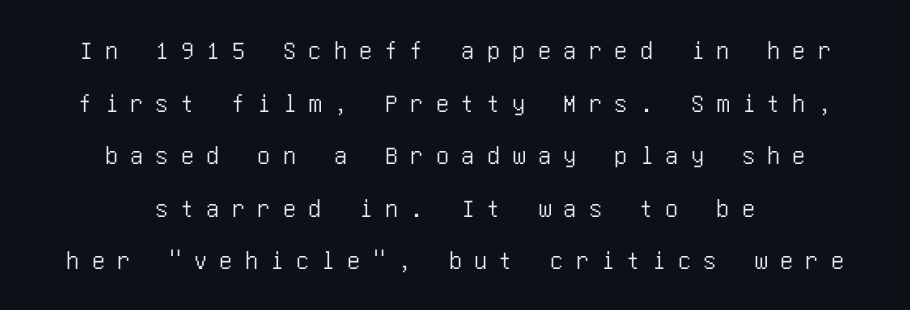
{"italic": "no", "underline": "no", "align": "center", "line_spacing": "loose", "line_spacing_ratio": 2.02, "letter_spacing": "wide", "letter_spacing_em": 0.48, "glyph_px": 26}
